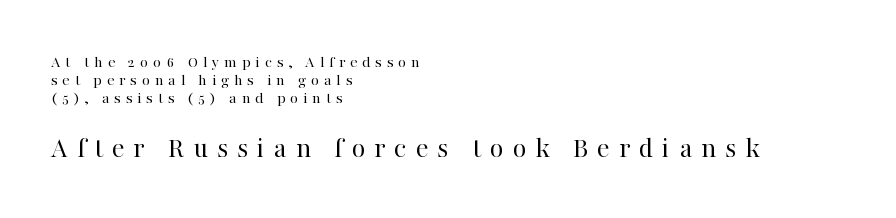
The image shows 30 px regular-weight serif type, upright; set left-aligned, tight line spacing (1.07x), unusually wide letter spacing (+0.29 em), not underlined; the second (bottom) block is 1.76x larger; high stroke contrast and a medium x-height.
